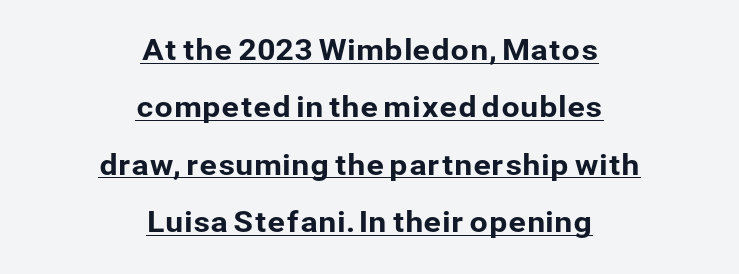
{"serif": "no", "italic": "no", "width": "normal", "stroke_contrast": "low", "x_height": "medium", "monospaced": "no", "underline": "yes", "align": "center", "line_spacing": "loose", "line_spacing_ratio": 1.98, "letter_spacing": "normal", "letter_spacing_em": 0.0, "glyph_px": 29}
